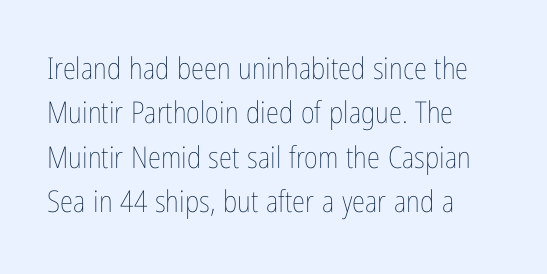
Characters remain perfectly vertical along every line. This sample has the flowing, uneven cadence of proportional lettering. Is there much room between lines? A standard amount, neither cramped nor airy. Students, note that the glyphs here touch the page at normal intervals. The face looks like a standard text weight, possibly lighter.
